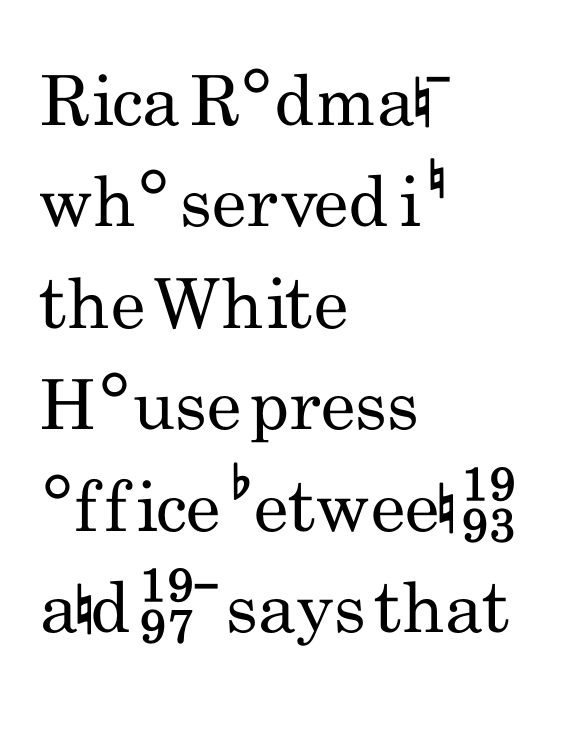
Q: Is the text bold? A: No.
Q: Is the text italic (slanted)? A: No, it is upright.
Q: Is the typeface a serif or a sans-serif typeface? A: Sans-serif.
Q: Is the text underlined? A: No.
Q: How is the paragraph aligned? A: Left-aligned.
Q: Is the spacing between letters normal or unusually wide? A: Normal.
Q: Is the spacing between lines tight, normal or loose? A: Normal.
Q: Width (condensed, normal, or wide)? A: Condensed.
Q: Stroke contrast? A: Low.
Q: x-height? A: Small.
Q: Monospaced? A: No.
